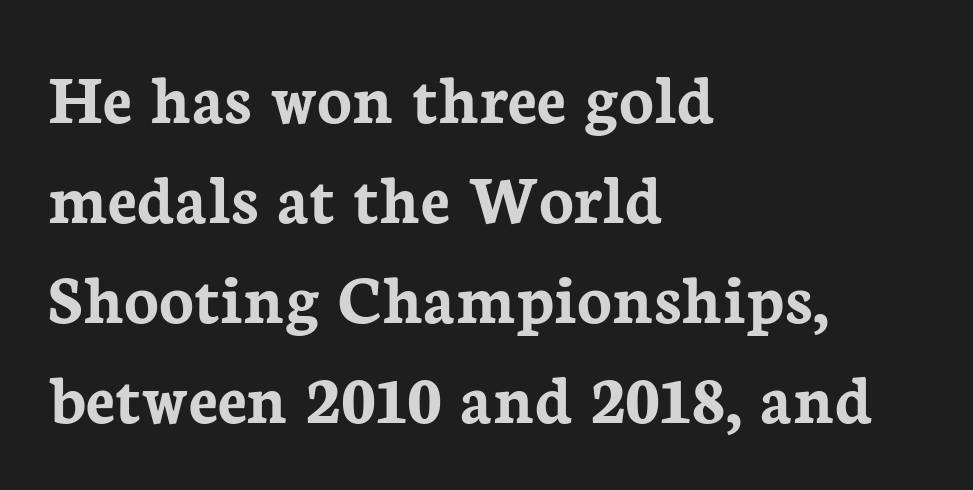
The image shows 72 px semibold serif type, upright; set left-aligned, normal line spacing (1.39x), normal letter spacing, not underlined; low stroke contrast and a medium x-height.
